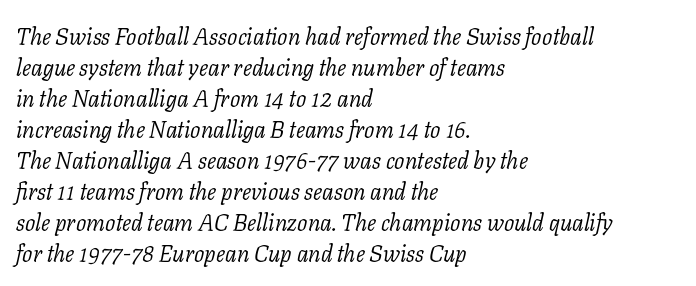
Is the block centered? No — it sits flush against the left margin. A quiet, ordinary-to-light weight characterises the typeface. Between one letter and the next there's only the usual sliver of space. These lines were composed using italics. The lines sit at an ordinary, default distance from one another.
